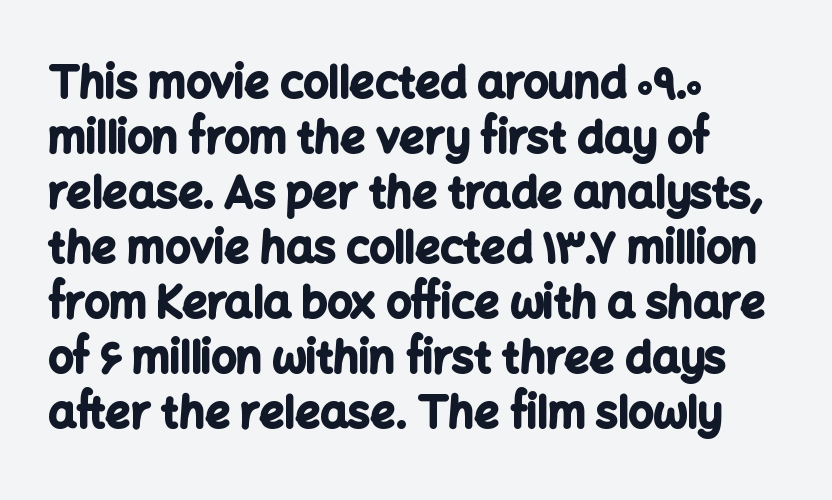
Q: Is the text bold? A: Yes.
Q: Is the text italic (slanted)? A: No, it is upright.
Q: Is the typeface a serif or a sans-serif typeface? A: Sans-serif.
Q: Is the text underlined? A: No.
Q: How is the paragraph aligned? A: Left-aligned.
Q: Is the spacing between letters normal or unusually wide? A: Normal.
Q: Is the spacing between lines tight, normal or loose? A: Normal.
Q: Width (condensed, normal, or wide)? A: Normal.
Q: Stroke contrast? A: Low.
Q: x-height? A: Medium.
Q: Monospaced? A: No.
